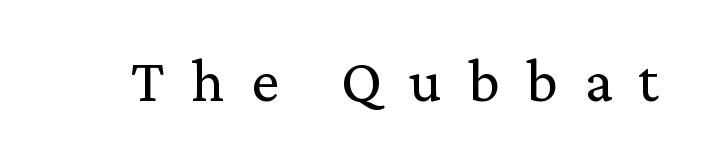
Q: Is the text bold? A: No.
Q: Is the text italic (slanted)? A: No, it is upright.
Q: Is the typeface a serif or a sans-serif typeface? A: Serif.
Q: Is the text underlined? A: No.
Q: Is the spacing between letters normal or unusually wide? A: Unusually wide.
Q: Width (condensed, normal, or wide)? A: Normal.
Q: Stroke contrast? A: Low.
Q: x-height? A: Medium.
Q: Monospaced? A: No.
